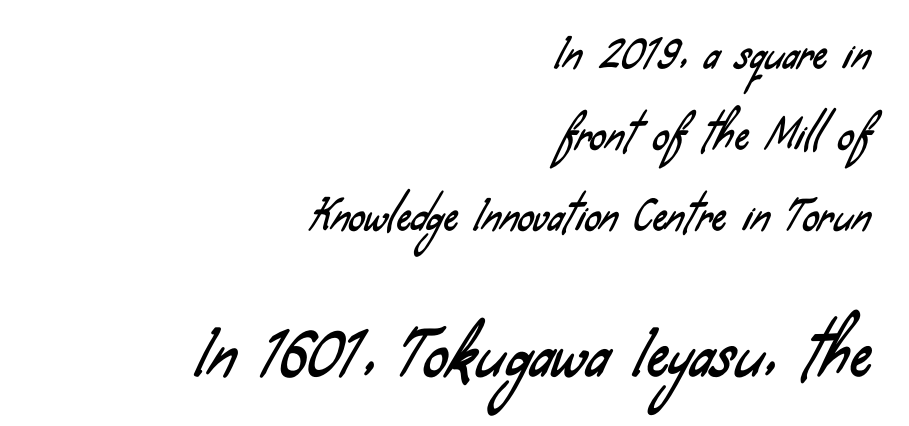
The image shows 60 px condensed sans-serif type; set right-aligned, loose line spacing (2.03x), normal letter spacing, not underlined; the second (bottom) block is 1.5x larger; low stroke contrast and a small x-height.
